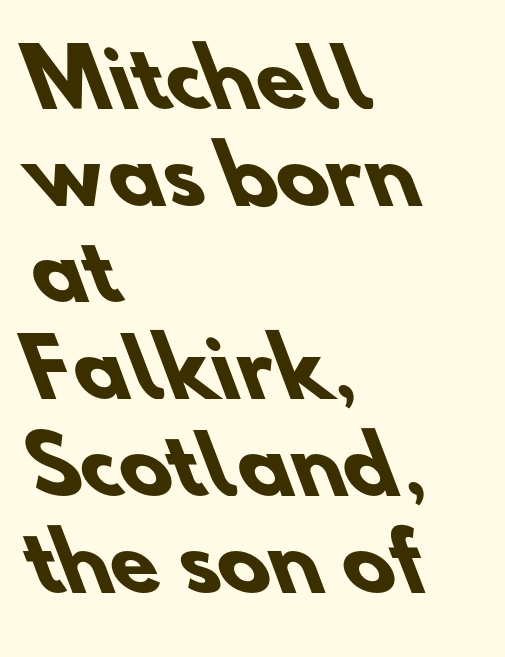
Q: Is the text bold? A: Yes.
Q: Is the typeface a serif or a sans-serif typeface? A: Sans-serif.
Q: Is the text underlined? A: No.
Q: How is the paragraph aligned? A: Left-aligned.
Q: Is the spacing between letters normal or unusually wide? A: Normal.
Q: Width (condensed, normal, or wide)? A: Normal.
Q: Stroke contrast? A: Low.
Q: x-height? A: Small.
Q: Monospaced? A: No.
